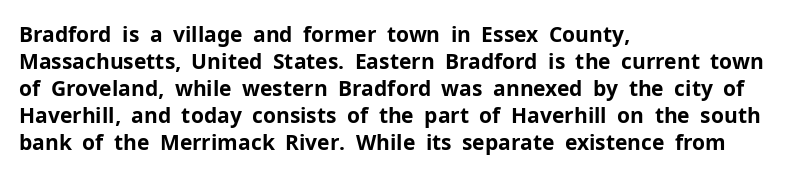
The image shows 21 px bold type, upright; set left-aligned, normal line spacing (1.28x), normal letter spacing, not underlined.
